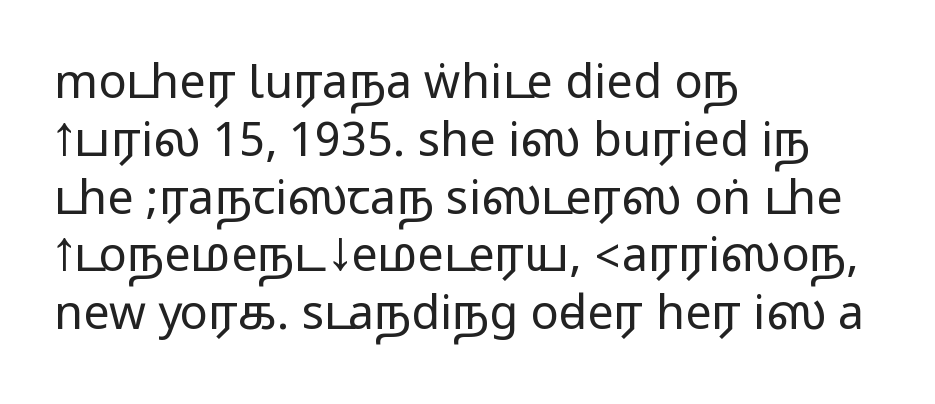
{"serif": "no", "italic": "no", "width": "wide", "stroke_contrast": "medium", "monospaced": "no", "underline": "no", "align": "left", "line_spacing_ratio": 1.23, "letter_spacing": "normal", "letter_spacing_em": 0.0, "glyph_px": 47}
